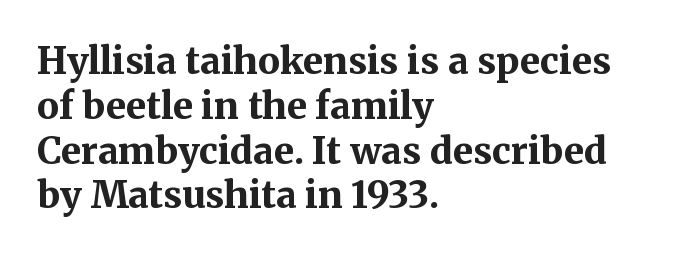
The glyphs in this specimen are seriffed. Looks like regular typesetting: each glyph gets only the width it needs. Each glyph is drawn with heavy, bold strokes. Is the letter spacing exaggerated? No — it looks like the ordinary default. The compositor pushed each line to the left boundary.
